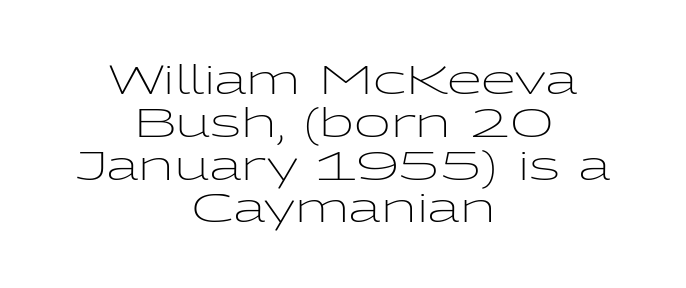
{"serif": "no", "italic": "no", "bold": "no", "weight": "light", "width": "wide", "stroke_contrast": "low", "x_height": "medium", "monospaced": "no", "underline": "no", "align": "center", "line_spacing": "tight", "line_spacing_ratio": 1.07, "letter_spacing": "normal", "letter_spacing_em": 0.0, "glyph_px": 40}
